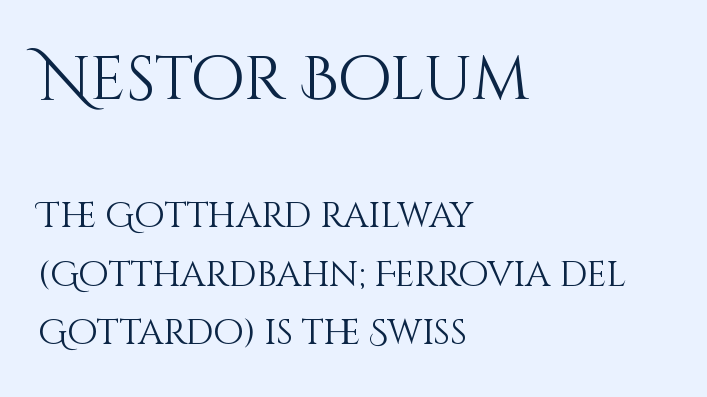
Q: Is the text bold? A: No.
Q: Is the text italic (slanted)? A: No, it is upright.
Q: Is the text underlined? A: No.
Q: How is the paragraph aligned? A: Left-aligned.
Q: Is the spacing between letters normal or unusually wide? A: Normal.
Q: Is the spacing between lines tight, normal or loose? A: Normal.
Q: Which block of text is set in a larger size, the first (top) or the second (bottom)? A: The first (top) one.
Q: Width (condensed, normal, or wide)? A: Normal.
Q: Stroke contrast? A: Medium.
Q: x-height? A: Large.
Q: Monospaced? A: No.
